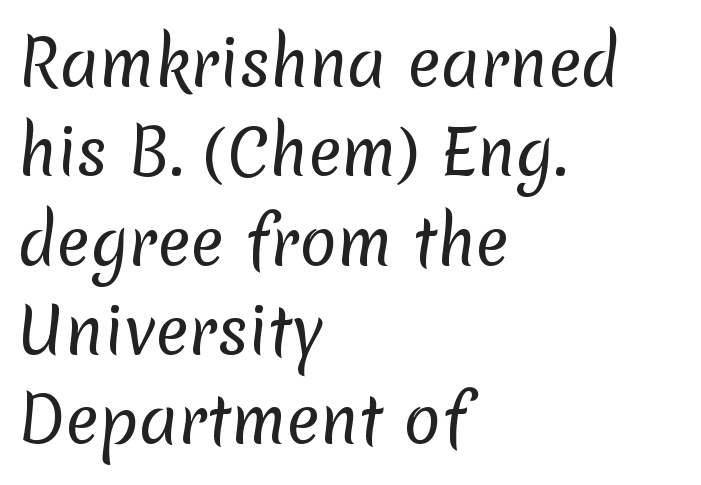
The letters carry no serifs — their stems end cleanly without finishing strokes. You could not count columns in this text — the font is proportionally spaced. The rendering uses a moderate line-height, typical for paragraphs. The letterforms sit shoulder to shoulder at normal distance. Left-aligned paragraph, ragged on the right. Letters rest on an invisible, unmarked baseline.
